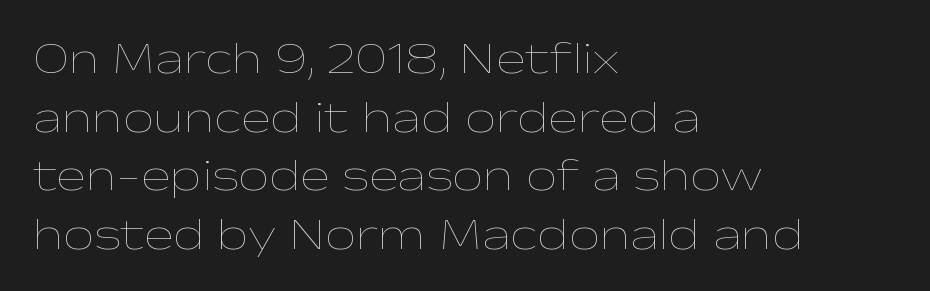
{"italic": "no", "bold": "no", "weight": "thin", "width": "wide", "stroke_contrast": "low", "x_height": "medium", "monospaced": "no", "underline": "no", "align": "left", "line_spacing": "normal", "line_spacing_ratio": 1.33, "letter_spacing": "normal", "letter_spacing_em": 0.0, "glyph_px": 44}
